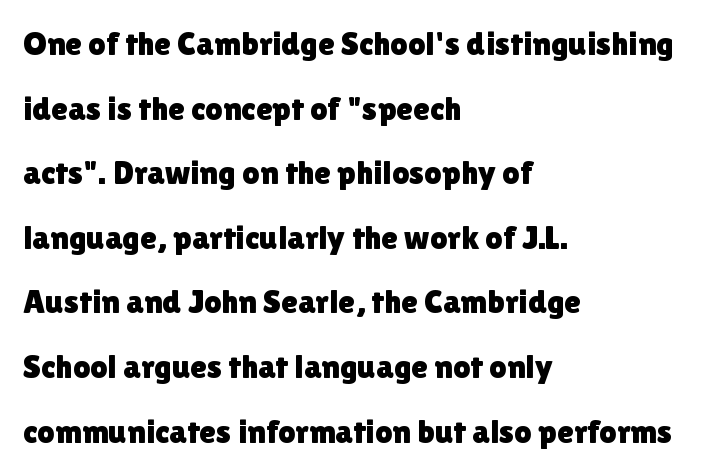
The image shows 34 px sans-serif type, upright; set left-aligned, loose line spacing (1.9x), normal letter spacing, not underlined; a medium x-height.
